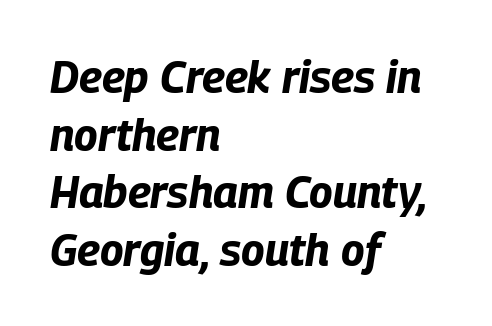
Q: Is the text bold? A: Yes.
Q: Is the text italic (slanted)? A: Yes, it leans right by about 9 degrees.
Q: Is the text underlined? A: No.
Q: How is the paragraph aligned? A: Left-aligned.
Q: Is the spacing between letters normal or unusually wide? A: Normal.
Q: Is the spacing between lines tight, normal or loose? A: Normal.
Q: Width (condensed, normal, or wide)? A: Condensed.
Q: Stroke contrast? A: Low.
Q: x-height? A: Large.
Q: Monospaced? A: No.
